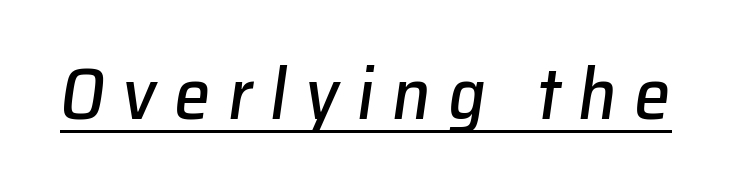
The image shows 73 px text type, italic (leaning right); set unusually wide letter spacing (+0.24 em), underlined; low stroke contrast and a medium x-height.
